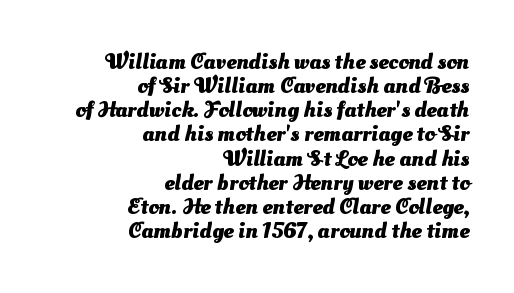
Q: Is the text bold? A: Yes.
Q: Is the text underlined? A: No.
Q: How is the paragraph aligned? A: Right-aligned.
Q: Is the spacing between letters normal or unusually wide? A: Normal.
Q: Is the spacing between lines tight, normal or loose? A: Tight.
